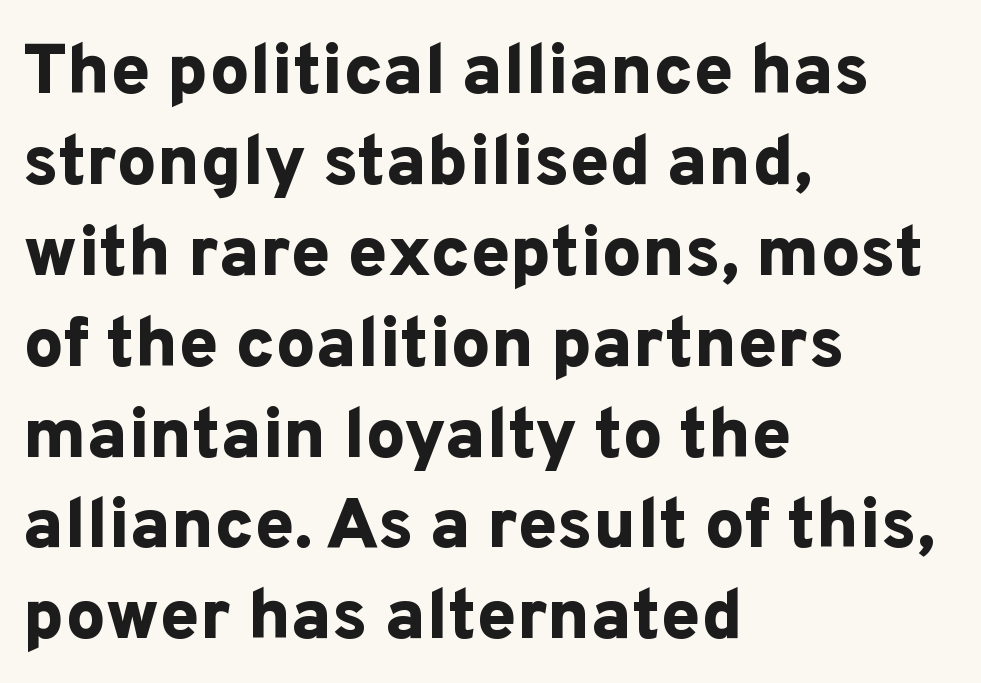
{"serif": "no", "italic": "no", "bold": "yes", "weight": "bold", "width": "normal", "stroke_contrast": "low", "x_height": "medium", "monospaced": "no", "underline": "no", "align": "left", "line_spacing": "normal", "line_spacing_ratio": 1.28, "letter_spacing": "normal", "letter_spacing_em": 0.0, "glyph_px": 71}
